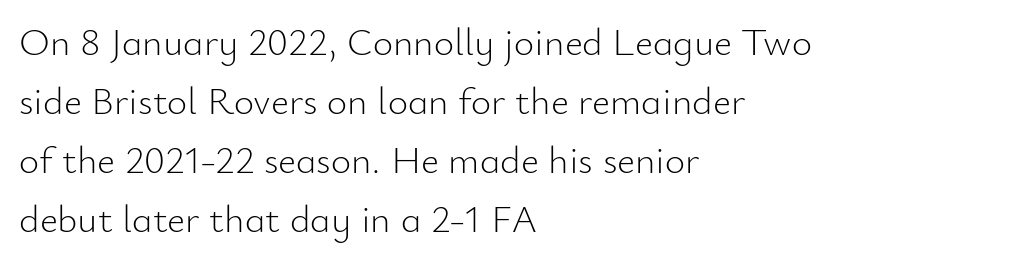
The image shows 39 px light sans-serif type, upright; set left-aligned, normal line spacing (1.51x), normal letter spacing, not underlined; low stroke contrast and a small x-height.
